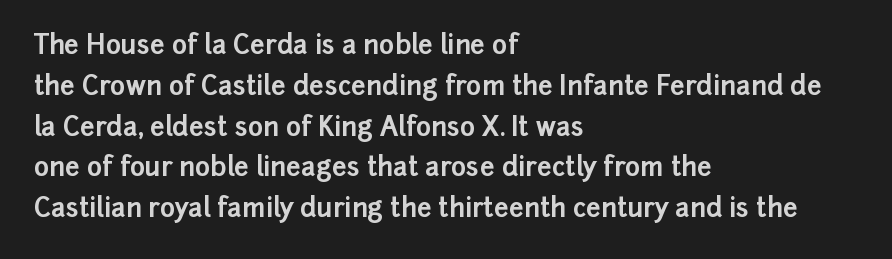
Q: Is the text bold? A: Yes.
Q: Is the text italic (slanted)? A: No, it is upright.
Q: Is the text underlined? A: No.
Q: How is the paragraph aligned? A: Left-aligned.
Q: Is the spacing between letters normal or unusually wide? A: Normal.
Q: Is the spacing between lines tight, normal or loose? A: Normal.
